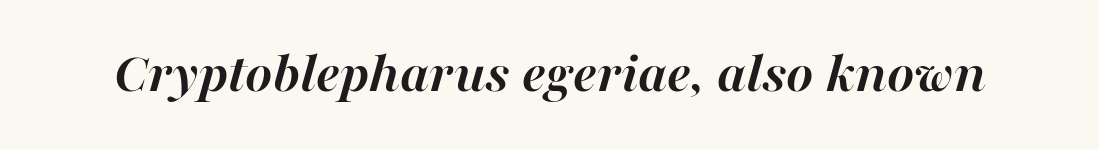
Q: Is the text bold? A: Yes.
Q: Is the text italic (slanted)? A: Yes, it leans right by about 16 degrees.
Q: Is the text underlined? A: No.
Q: Is the spacing between letters normal or unusually wide? A: Normal.
Q: Width (condensed, normal, or wide)? A: Normal.
Q: Stroke contrast? A: High.
Q: x-height? A: Medium.
Q: Monospaced? A: No.
